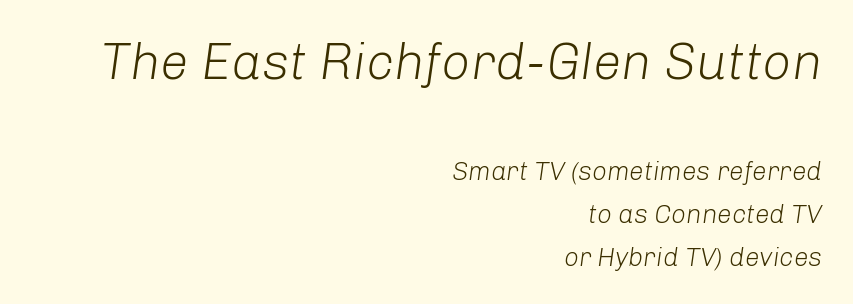
The image shows 51 px light type, italic (leaning right); set right-aligned, normal line spacing (1.64x), normal letter spacing, not underlined; the first (top) block is 1.96x larger; low stroke contrast and a medium x-height.
